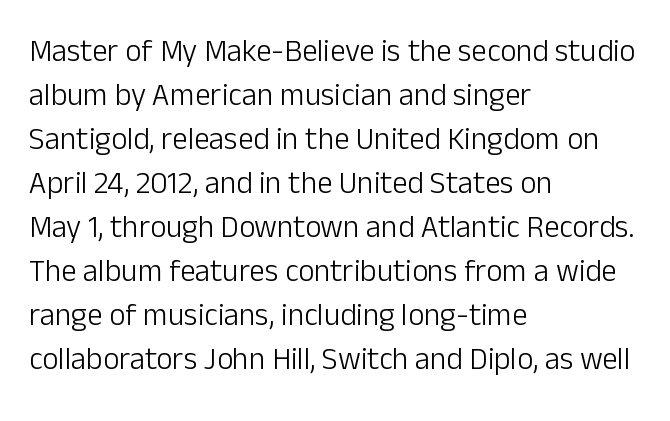
The image shows 31 px light sans-serif type, upright; set left-aligned, normal line spacing (1.42x), normal letter spacing, not underlined; low stroke contrast and a medium x-height.
